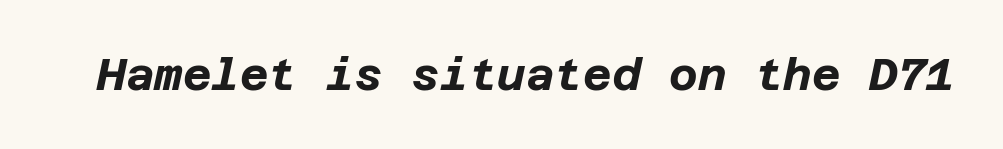
Q: Is the text bold? A: Yes.
Q: Is the text italic (slanted)? A: Yes, it leans right by about 12 degrees.
Q: Is the text underlined? A: No.
Q: Is the spacing between letters normal or unusually wide? A: Normal.
Q: Width (condensed, normal, or wide)? A: Normal.
Q: Stroke contrast? A: Low.
Q: x-height? A: Large.
